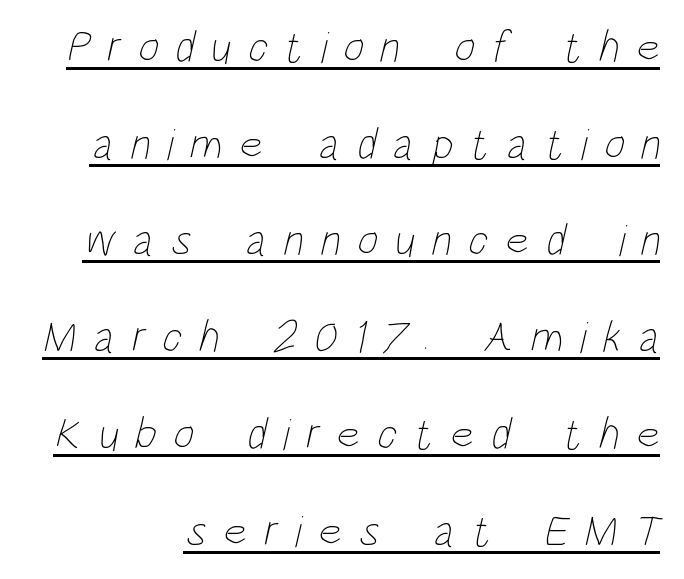
The image shows 45 px thin, condensed type; set loose line spacing (2.15x), unusually wide letter spacing (+0.37 em), underlined; low stroke contrast and a large x-height.
